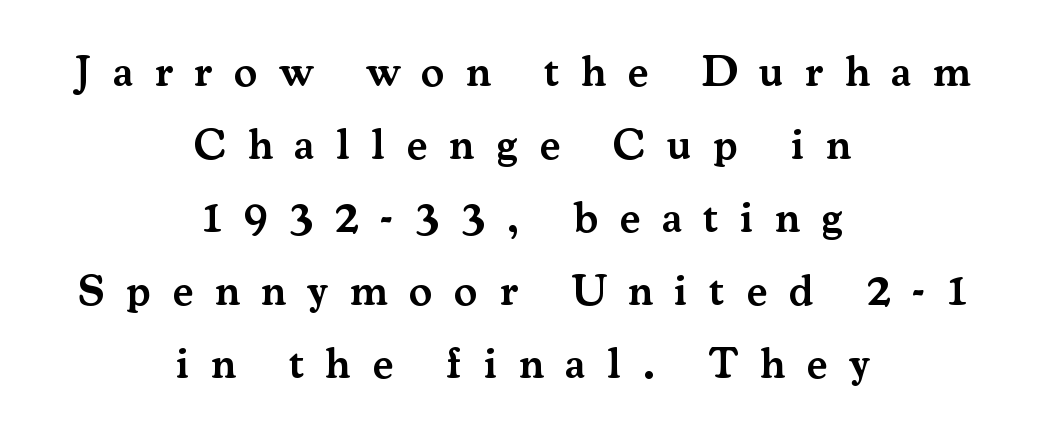
The image shows 44 px semibold serif type, upright; set centered, normal line spacing (1.66x), unusually wide letter spacing (+0.49 em), not underlined; medium stroke contrast and a small x-height.
